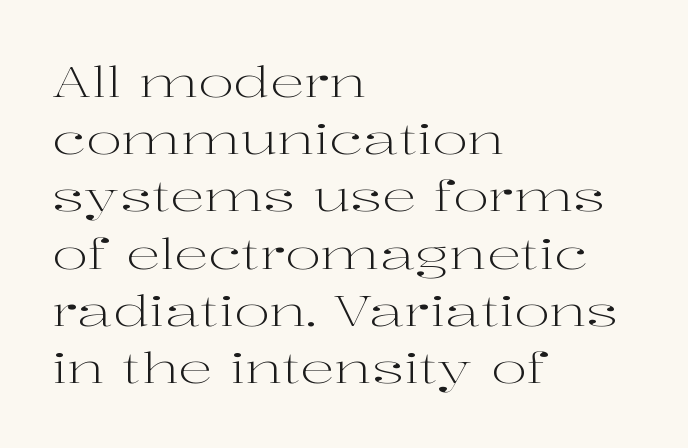
The image shows 43 px light, wide serif type, upright; set left-aligned, normal line spacing (1.33x), normal letter spacing, not underlined; high stroke contrast and a medium x-height.
